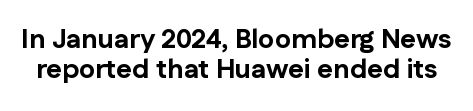
Q: Is the text bold? A: Yes.
Q: Is the text italic (slanted)? A: No, it is upright.
Q: Is the text underlined? A: No.
Q: Is the spacing between letters normal or unusually wide? A: Normal.
Q: Is the spacing between lines tight, normal or loose? A: Tight.
